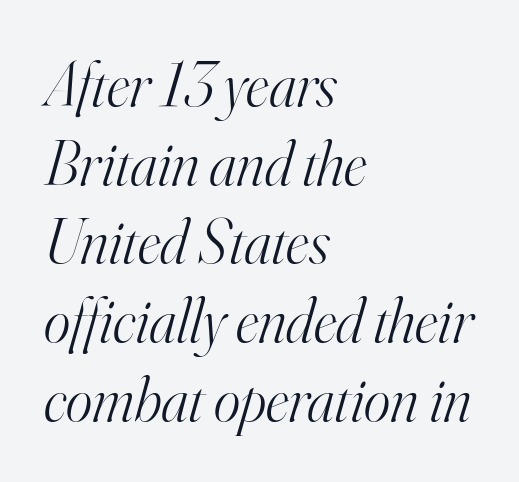
{"serif": "yes", "italic": "yes", "lean": "right", "slant_degrees": 16, "bold": "no", "weight": "light", "width": "normal", "stroke_contrast": "high", "x_height": "small", "monospaced": "no", "underline": "no", "align": "left", "line_spacing": "normal", "line_spacing_ratio": 1.25, "letter_spacing": "normal", "letter_spacing_em": 0.0, "glyph_px": 63}
